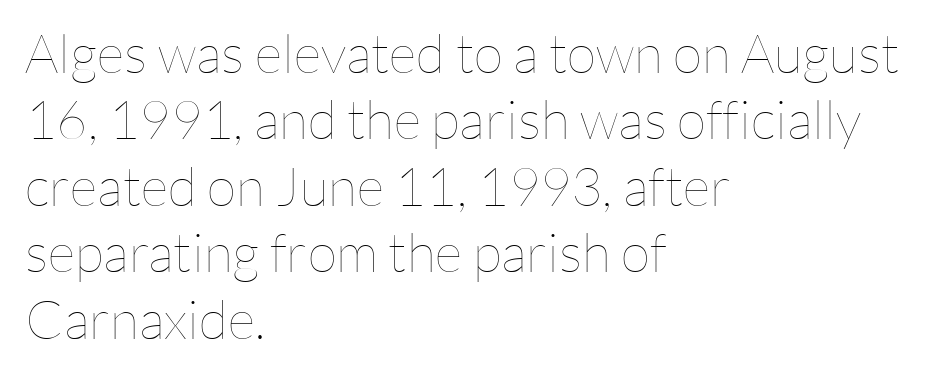
The weight tops out at a normal text grade. Compared with typical body copy, the letter spacing here is the same. Just letters on the line, the space beneath them empty. Varying glyph widths throughout — classic text-font behaviour. A classic flush-left, rag-right setting is used for this passage.
